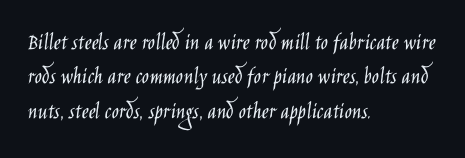
Q: Is the text bold? A: No.
Q: Is the text italic (slanted)? A: Yes.
Q: Is the text underlined? A: No.
Q: How is the paragraph aligned? A: Left-aligned.
Q: Is the spacing between letters normal or unusually wide? A: Normal.
Q: Is the spacing between lines tight, normal or loose? A: Normal.
